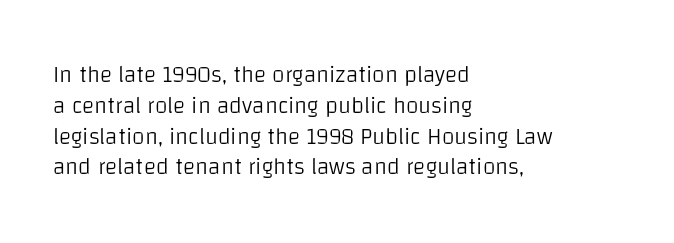
Descenders are the only things crossing below the line. The font sits on the lighter half of the weight spectrum, regular included. Does the copy run flush right? No — it runs flush left. Vertically, the passage feels balanced, rows spaced as you'd expect.
